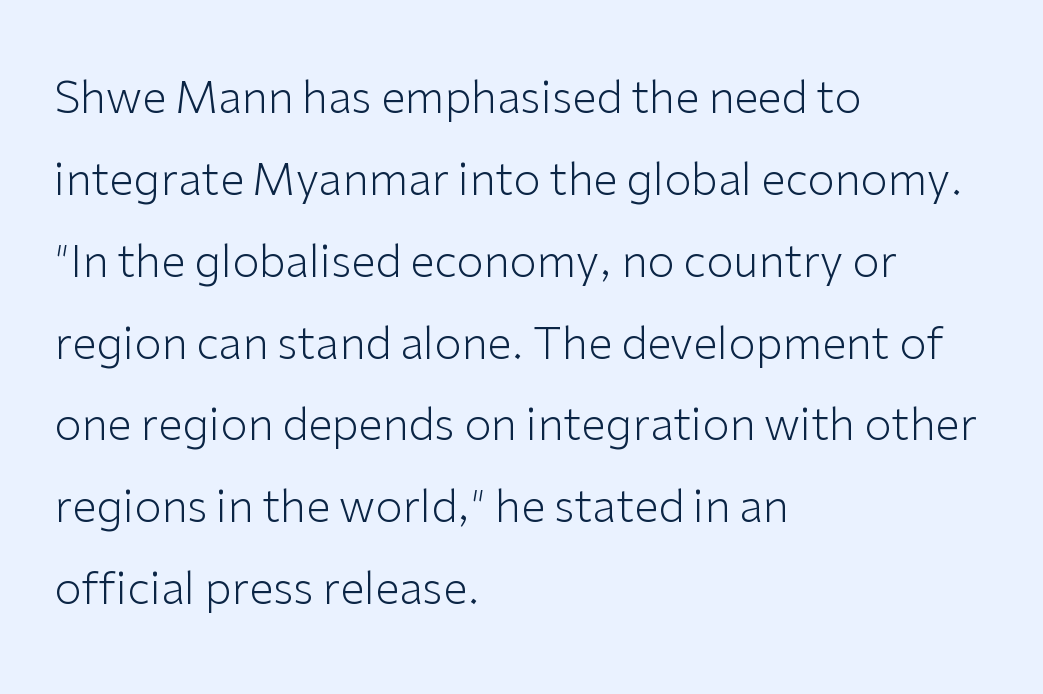
Q: Is the text bold? A: No.
Q: Is the text italic (slanted)? A: No, it is upright.
Q: Is the typeface a serif or a sans-serif typeface? A: Sans-serif.
Q: Is the text underlined? A: No.
Q: How is the paragraph aligned? A: Left-aligned.
Q: Is the spacing between letters normal or unusually wide? A: Normal.
Q: Width (condensed, normal, or wide)? A: Normal.
Q: Stroke contrast? A: Low.
Q: x-height? A: Medium.
Q: Monospaced? A: No.
